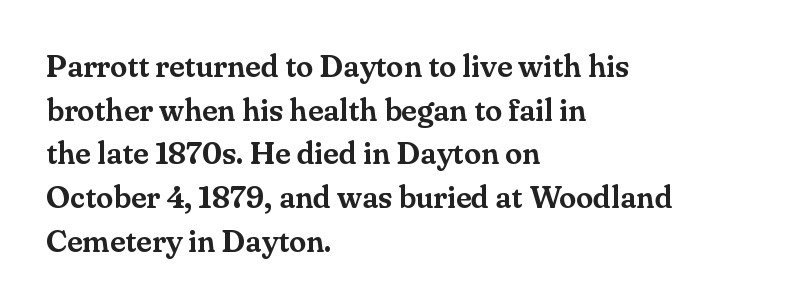
{"serif": "yes", "italic": "no", "width": "normal", "stroke_contrast": "medium", "x_height": "small", "monospaced": "no", "underline": "no", "align": "left", "line_spacing": "normal", "line_spacing_ratio": 1.41, "letter_spacing": "normal", "letter_spacing_em": 0.0, "glyph_px": 31}
